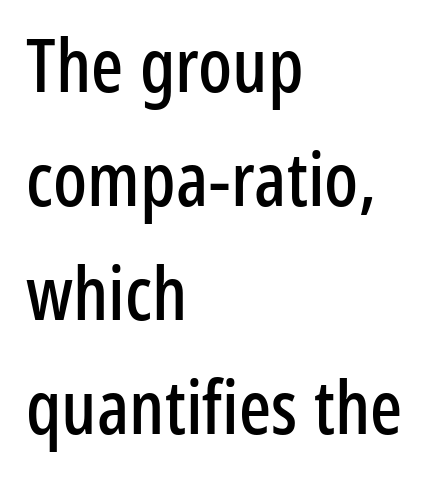
The block of text has a typical density, with ordinary space between rows. The area under the type is left untouched. Note the varied advance widths — an 'i' is clearly narrower than an 'm'. Alignment: flush left. Font category for this specimen: sans-serif.
